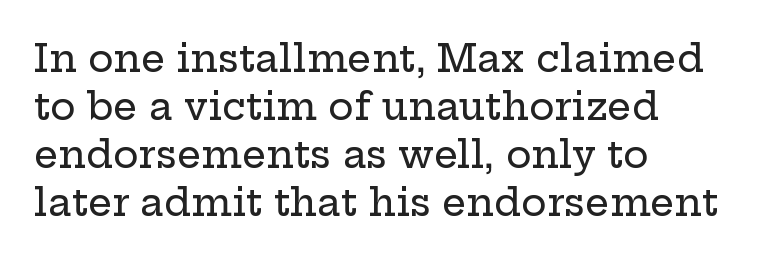
The image shows 38 px wide serif type, upright; set left-aligned, normal line spacing (1.26x), normal letter spacing, not underlined; low stroke contrast and a medium x-height.
